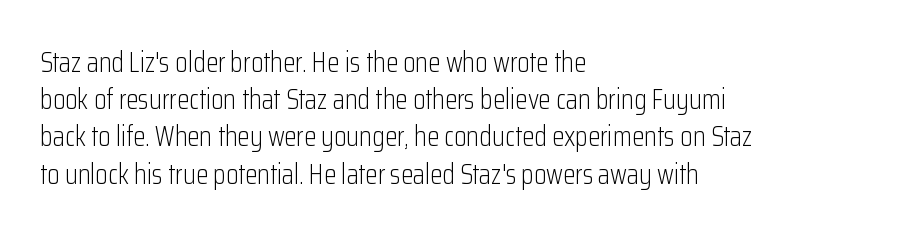
{"serif": "no", "italic": "no", "bold": "no", "weight": "light", "width": "condensed", "stroke_contrast": "low", "x_height": "medium", "monospaced": "no", "underline": "no", "align": "left", "line_spacing": "normal", "line_spacing_ratio": 1.33, "letter_spacing": "normal", "letter_spacing_em": 0.0, "glyph_px": 28}
